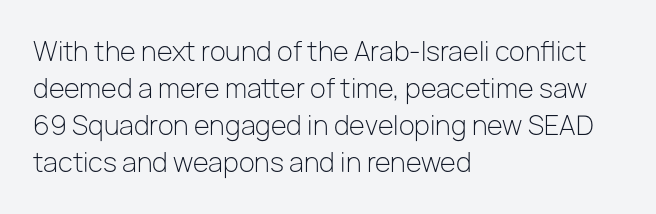
The image shows 26 px text type, upright; set left-aligned, normal line spacing (1.42x), normal letter spacing, not underlined.
